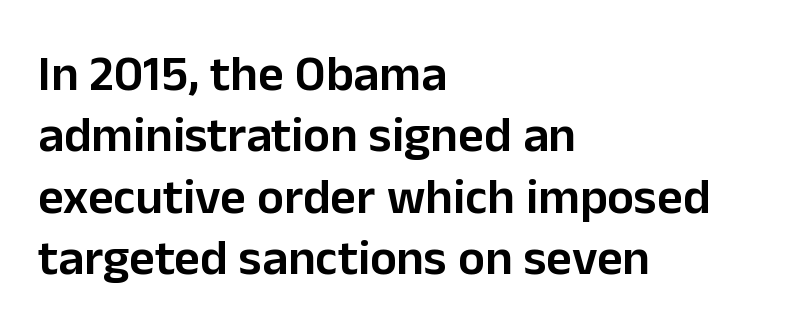
{"serif": "no", "italic": "no", "bold": "semi", "weight": "semibold", "width": "normal", "stroke_contrast": "low", "x_height": "medium", "monospaced": "no", "underline": "no", "align": "left", "line_spacing_ratio": 1.23, "letter_spacing": "normal", "letter_spacing_em": 0.0, "glyph_px": 50}
